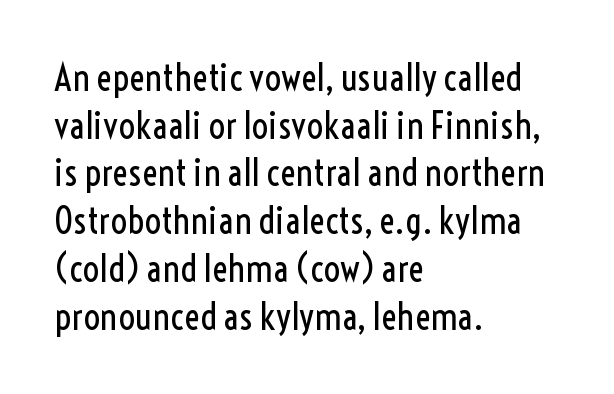
{"serif": "no", "italic": "no", "bold": "no", "weight": "regular", "width": "condensed", "x_height": "medium", "monospaced": "no", "underline": "no", "align": "left", "line_spacing": "normal", "line_spacing_ratio": 1.29, "letter_spacing": "normal", "letter_spacing_em": 0.0, "glyph_px": 37}
